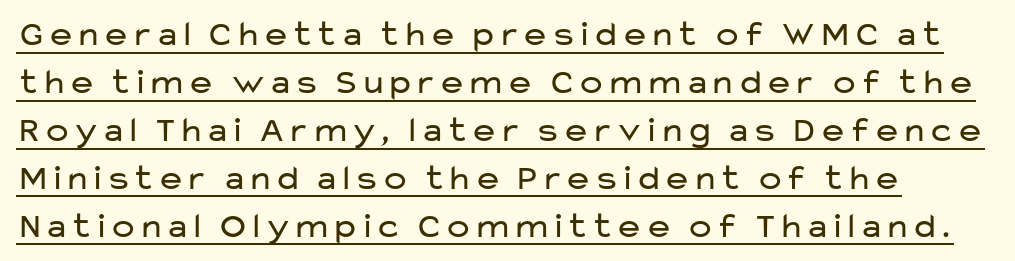
{"serif": "no", "italic": "no", "bold": "no", "weight": "regular", "width": "wide", "stroke_contrast": "low", "x_height": "medium", "monospaced": "no", "underline": "yes", "line_spacing": "normal", "line_spacing_ratio": 1.33, "letter_spacing": "normal", "letter_spacing_em": 0.0, "glyph_px": 36}
